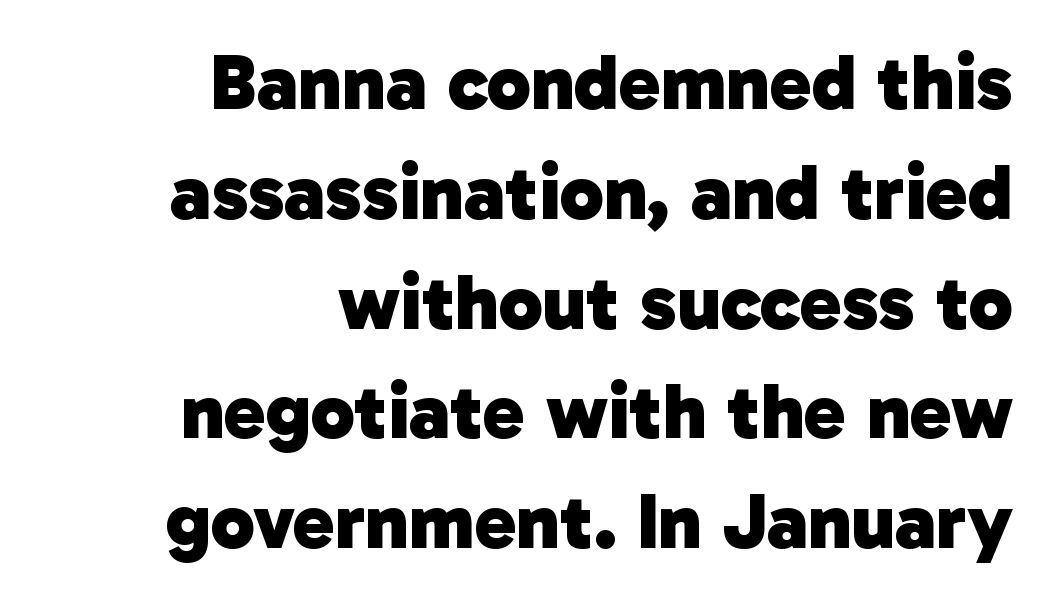
Examine the stroke ends and you'll find no serifs. Horizontal bands of white between lines are of average thickness. Any mark beneath the type? The region is blank. The passage shown is typed in a proportional face where columns would drift.
